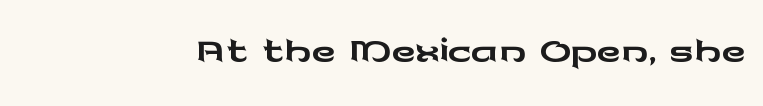
The image shows 67 px wide sans-serif type, upright; set normal letter spacing, not underlined; low stroke contrast and a medium x-height.
